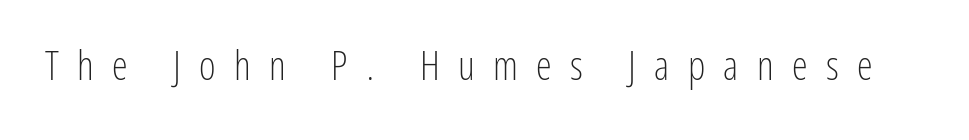
Q: Is the text bold? A: No.
Q: Is the text italic (slanted)? A: No, it is upright.
Q: Is the typeface a serif or a sans-serif typeface? A: Sans-serif.
Q: Is the text underlined? A: No.
Q: Is the spacing between letters normal or unusually wide? A: Unusually wide.
Q: Width (condensed, normal, or wide)? A: Condensed.
Q: Stroke contrast? A: Low.
Q: x-height? A: Medium.
Q: Monospaced? A: No.
